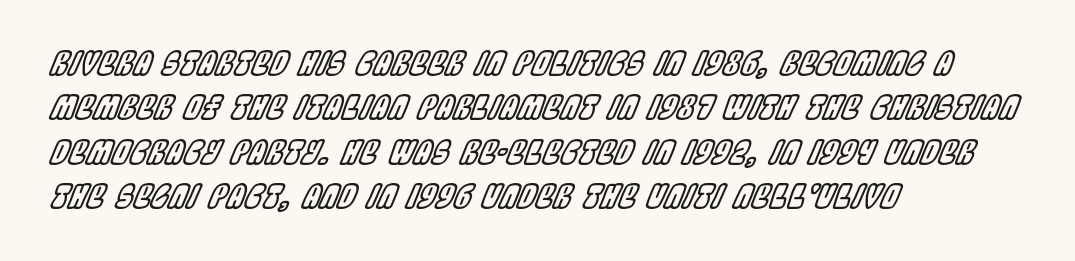
Q: Is the text italic (slanted)? A: Yes, it leans right by about 22 degrees.
Q: Is the text underlined? A: No.
Q: How is the paragraph aligned? A: Left-aligned.
Q: Is the spacing between letters normal or unusually wide? A: Normal.
Q: Is the spacing between lines tight, normal or loose? A: Normal.
Q: Width (condensed, normal, or wide)? A: Condensed.
Q: x-height? A: Large.
Q: Monospaced? A: No.
